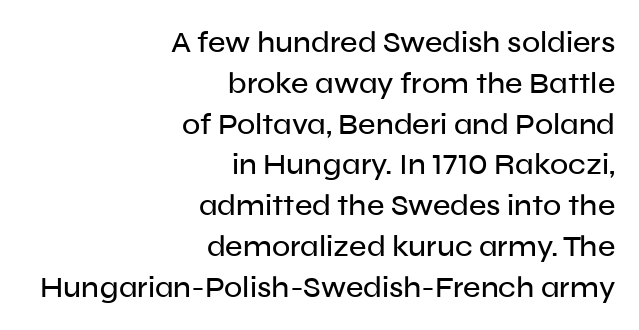
Q: Is the text italic (slanted)? A: No, it is upright.
Q: Is the typeface a serif or a sans-serif typeface? A: Sans-serif.
Q: Is the text underlined? A: No.
Q: How is the paragraph aligned? A: Right-aligned.
Q: Is the spacing between letters normal or unusually wide? A: Normal.
Q: Is the spacing between lines tight, normal or loose? A: Normal.
Q: Width (condensed, normal, or wide)? A: Normal.
Q: Stroke contrast? A: Low.
Q: x-height? A: Medium.
Q: Monospaced? A: No.
